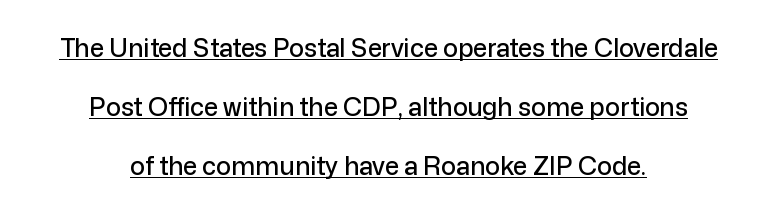
Q: Is the text italic (slanted)? A: No, it is upright.
Q: Is the text underlined? A: Yes.
Q: How is the paragraph aligned? A: Centered.
Q: Is the spacing between letters normal or unusually wide? A: Normal.
Q: Is the spacing between lines tight, normal or loose? A: Loose.
